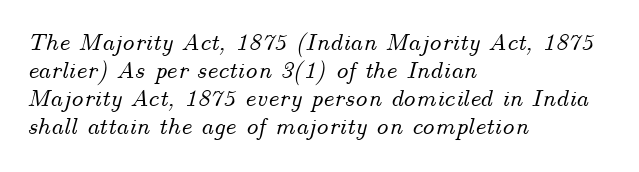
{"italic": "yes", "lean": "right", "slant_degrees": 14, "underline": "no", "align": "left", "line_spacing": "tight", "line_spacing_ratio": 1.12, "letter_spacing": "normal", "letter_spacing_em": 0.0, "glyph_px": 25}
